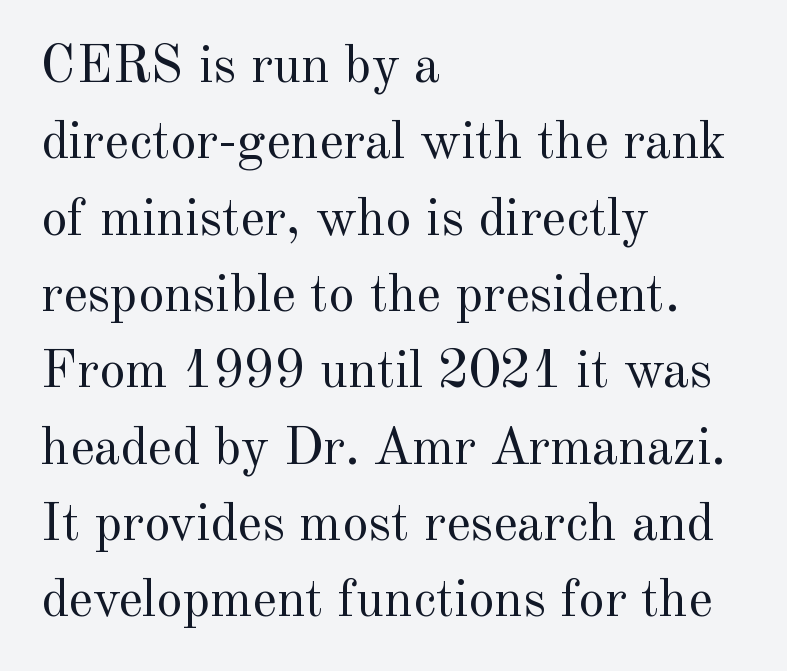
Descender tails drop into unmarked territory. Classification — serif. Short and long lines alike share a common starting point at left. Each letter keeps its own natural width here, so spacing adapts to shape.
